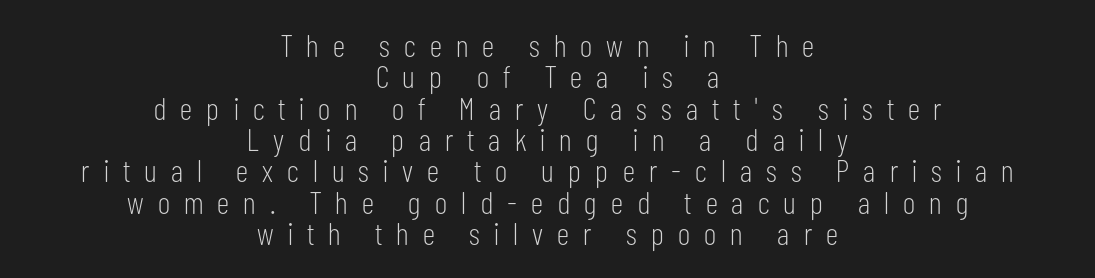
{"serif": "no", "italic": "no", "bold": "no", "weight": "light", "width": "condensed", "stroke_contrast": "low", "x_height": "medium", "monospaced": "no", "underline": "no", "align": "center", "line_spacing": "tight", "line_spacing_ratio": 0.98, "letter_spacing": "wide", "letter_spacing_em": 0.44, "glyph_px": 32}
